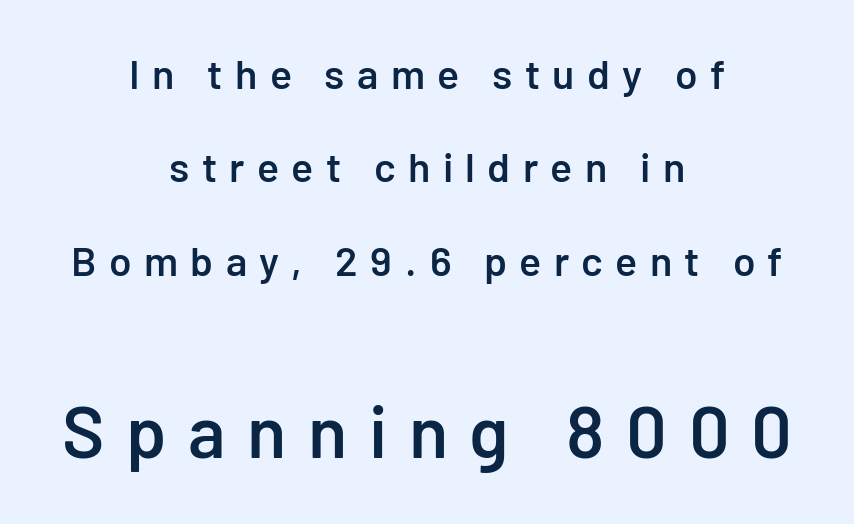
{"serif": "no", "italic": "no", "bold": "semi", "weight": "semibold", "width": "normal", "stroke_contrast": "low", "x_height": "medium", "monospaced": "no", "underline": "no", "align": "center", "line_spacing": "loose", "line_spacing_ratio": 2.28, "letter_spacing": "wide", "letter_spacing_em": 0.3, "larger_block": "second", "size_ratio": 1.76, "glyph_px": 72}
